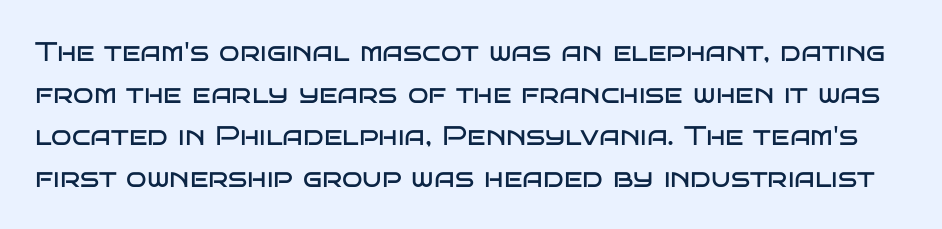
The image shows 27 px text type, upright; set normal line spacing (1.55x), normal letter spacing, not underlined.
